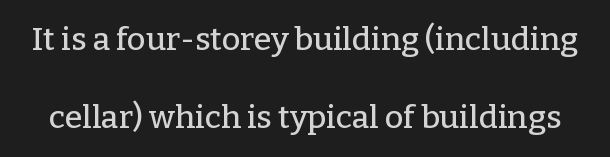
Only glyphs here, with clear space below each row. Reading down the column, the eye jumps a long way to each next line. The letters advance in unequal steps, a hallmark of proportional type. Posture: upright roman. Tracking here is standard; glyphs follow each other at the usual distance.
